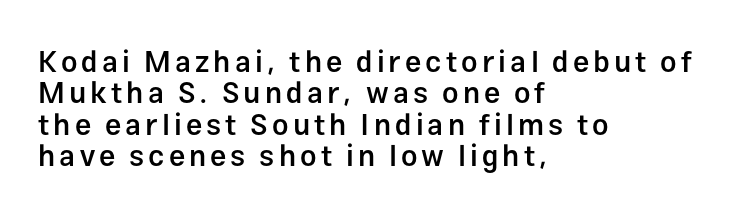
{"serif": "no", "italic": "no", "bold": "semi", "weight": "semibold", "width": "normal", "stroke_contrast": "low", "x_height": "medium", "monospaced": "no", "underline": "no", "align": "left", "line_spacing": "tight", "line_spacing_ratio": 1.08, "glyph_px": 29}
